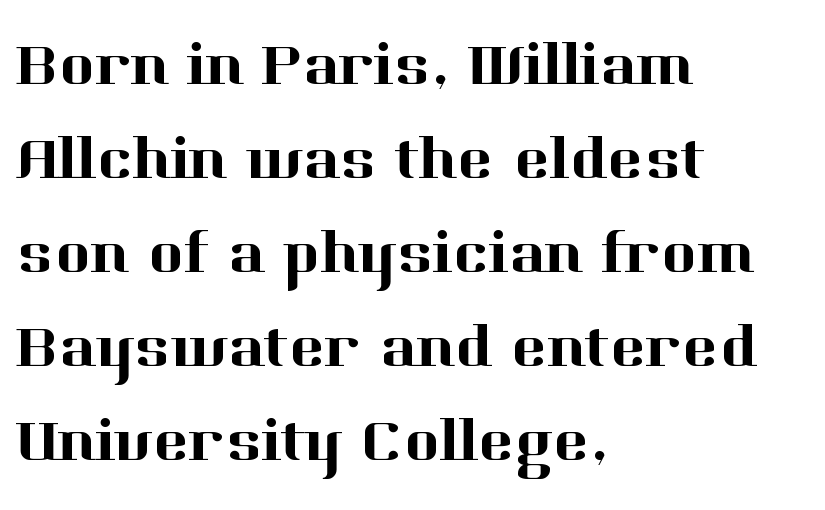
{"serif": "yes", "italic": "no", "width": "normal", "stroke_contrast": "high", "x_height": "medium", "monospaced": "no", "underline": "no", "align": "left", "line_spacing": "normal", "line_spacing_ratio": 1.54, "letter_spacing": "normal", "letter_spacing_em": 0.0, "glyph_px": 61}
